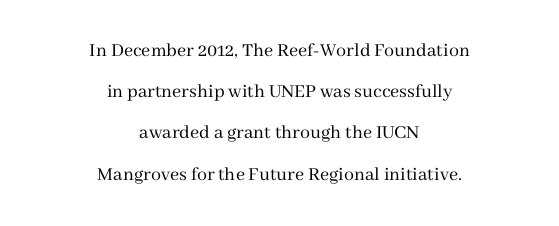
Q: Is the text bold? A: No.
Q: Is the text italic (slanted)? A: No, it is upright.
Q: Is the text underlined? A: No.
Q: How is the paragraph aligned? A: Centered.
Q: Is the spacing between letters normal or unusually wide? A: Normal.
Q: Is the spacing between lines tight, normal or loose? A: Loose.
